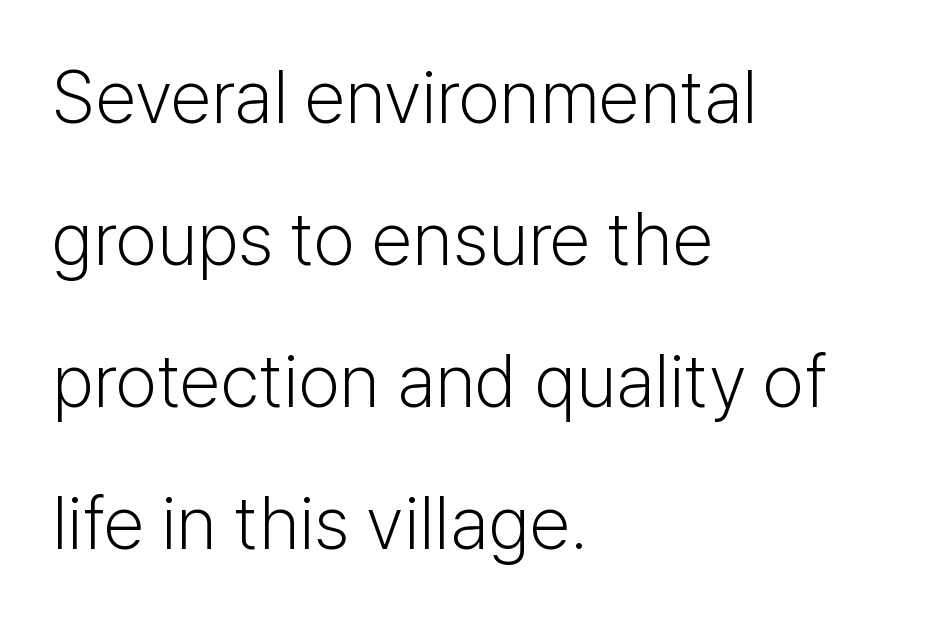
{"serif": "no", "italic": "no", "bold": "no", "weight": "light", "width": "normal", "stroke_contrast": "low", "x_height": "medium", "monospaced": "no", "underline": "no", "align": "left", "line_spacing": "loose", "line_spacing_ratio": 1.92, "letter_spacing": "normal", "letter_spacing_em": 0.0, "glyph_px": 74}
